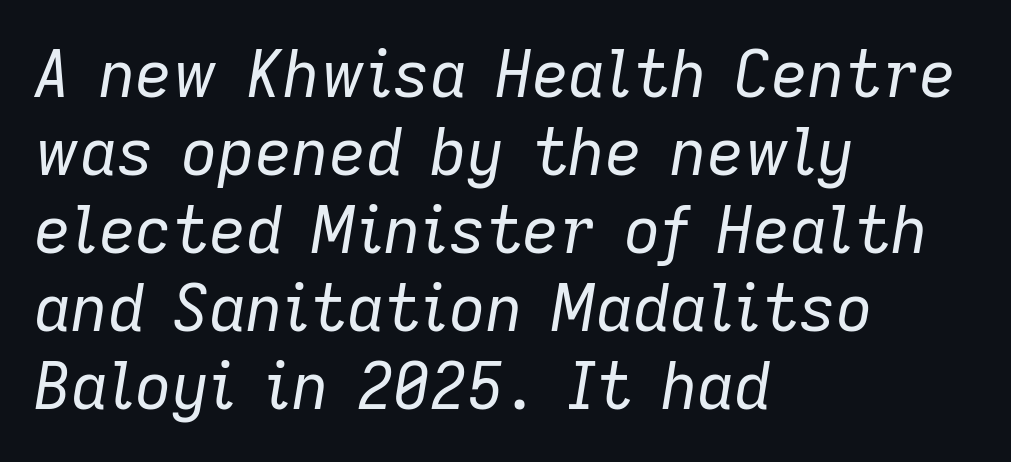
Is the block centered? No — it sits flush against the left margin. Each row of text sits above clean, open space. The characters are drawn with everyday or finer stroke widths. The line texture is even and compact thanks to regular tracking. Spacing verdict: proportional, widths tailored to each character. The typography opts for an oblique posture over an upright one.
